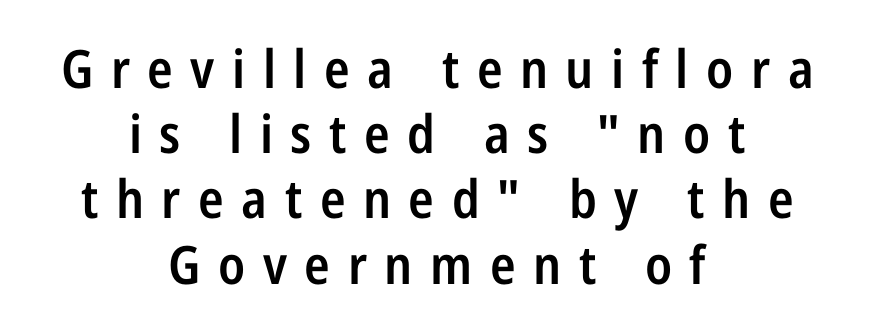
{"serif": "no", "italic": "no", "bold": "semi", "weight": "semibold", "width": "condensed", "stroke_contrast": "low", "x_height": "medium", "monospaced": "no", "underline": "no", "align": "center", "line_spacing_ratio": 1.23, "letter_spacing": "wide", "letter_spacing_em": 0.33, "glyph_px": 53}
